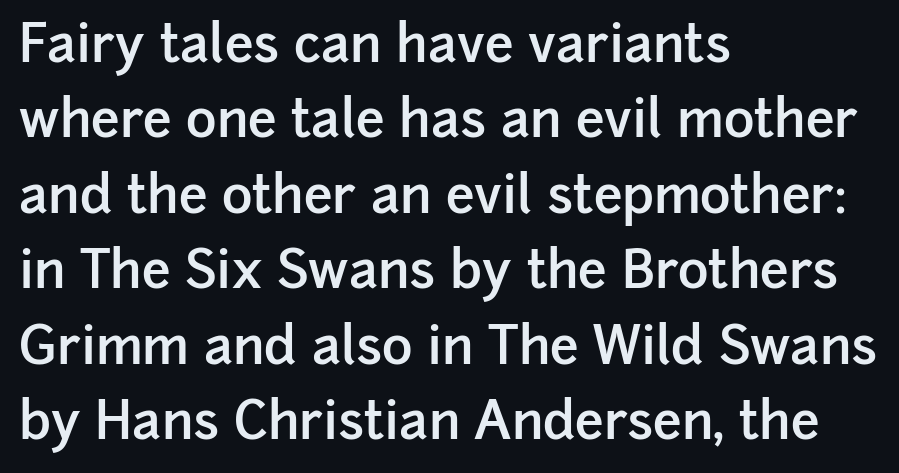
Is this a fixed-width face? No — the glyphs have proportional, varying widths. What kind of face is this? One without serifs — a sans. Left-aligned paragraph, ragged on the right. The area under the type is left untouched.
